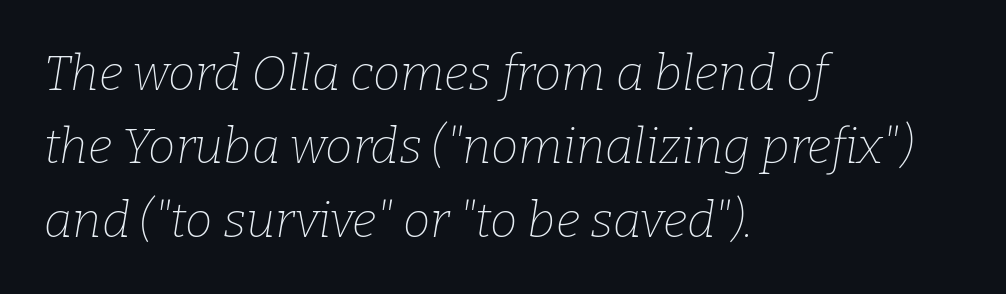
{"serif": "yes", "italic": "yes", "lean": "right", "slant_degrees": 9, "bold": "no", "weight": "thin", "width": "normal", "stroke_contrast": "low", "x_height": "medium", "monospaced": "no", "underline": "no", "align": "left", "line_spacing": "normal", "line_spacing_ratio": 1.5, "letter_spacing": "normal", "letter_spacing_em": 0.0, "glyph_px": 49}
